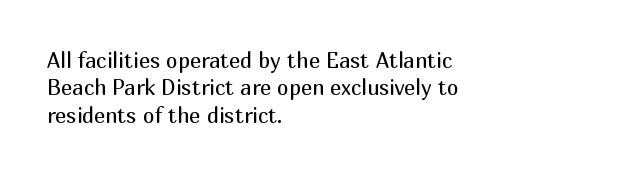
Q: Is the text bold? A: No.
Q: Is the text italic (slanted)? A: No, it is upright.
Q: Is the text underlined? A: No.
Q: How is the paragraph aligned? A: Left-aligned.
Q: Is the spacing between letters normal or unusually wide? A: Normal.
Q: Is the spacing between lines tight, normal or loose? A: Normal.
